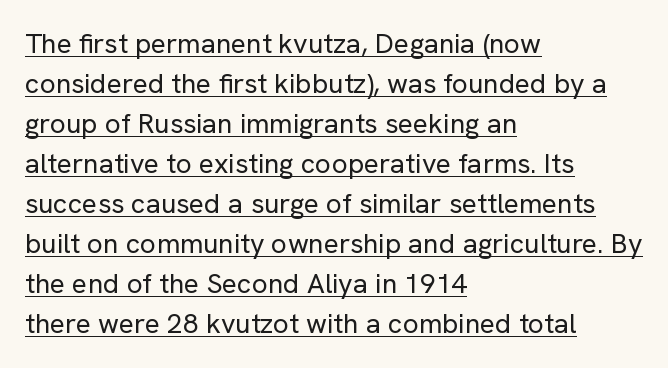
Posture: vertical. Typeset ragged right — the left edge is the straight one. The type family on display is of the sans-serif kind. Is this a fixed-width face? No — the glyphs have proportional, varying widths. Each stroke keeps to a modest, everyday thickness or less. The tracking reads as untouched default to a designer's eye.
